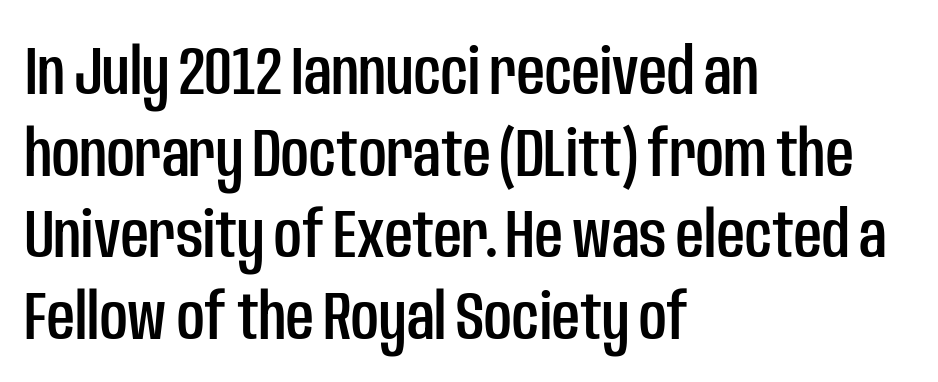
The face used here is proportionally spaced, like ordinary book or web type. Type style note: lacks serifs. Ordinary non-slanted type is in use. The tracking reads as untouched default to a designer's eye. Line beginnings align vertically; line endings do not.
